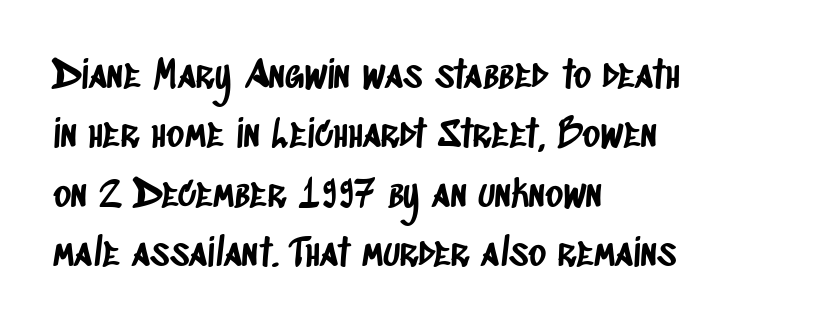
{"serif": "no", "width": "condensed", "stroke_contrast": "low", "x_height": "large", "monospaced": "no", "underline": "no", "align": "left", "line_spacing": "normal", "line_spacing_ratio": 1.56, "letter_spacing": "normal", "letter_spacing_em": 0.0, "glyph_px": 38}
